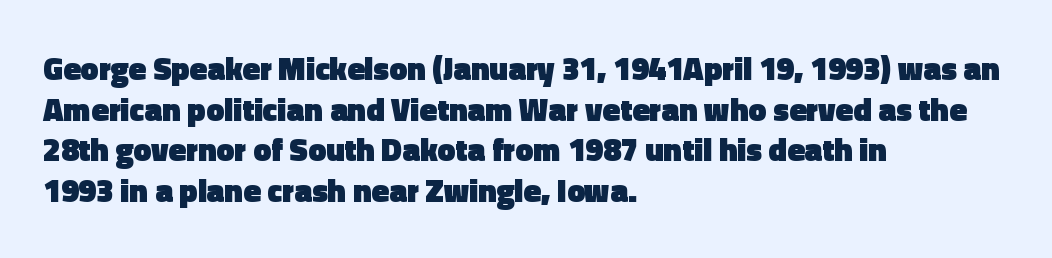
The image shows 32 px heavy sans-serif type, upright; set left-aligned, normal line spacing (1.27x), normal letter spacing, not underlined; a medium x-height.
